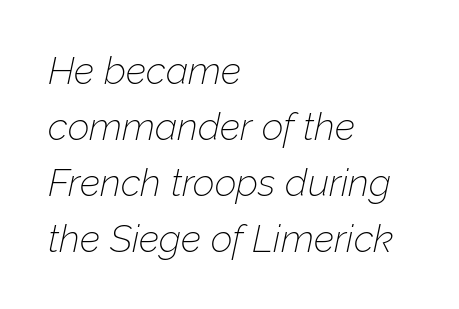
The letters advance in unequal steps, a hallmark of proportional type. The gap between lines stays unmarked. The paragraph has a hard left edge and a soft right edge. Tracking here is standard; glyphs follow each other at the usual distance. Yep, that's italic — everything's leaning. If you measured baseline to baseline, you'd find a middling distance.
